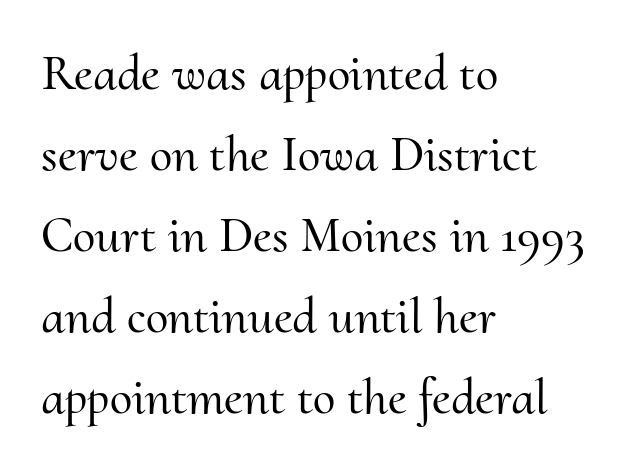
The image shows 51 px serif type, upright; set left-aligned, normal line spacing (1.59x), normal letter spacing, not underlined; medium stroke contrast and a small x-height.
